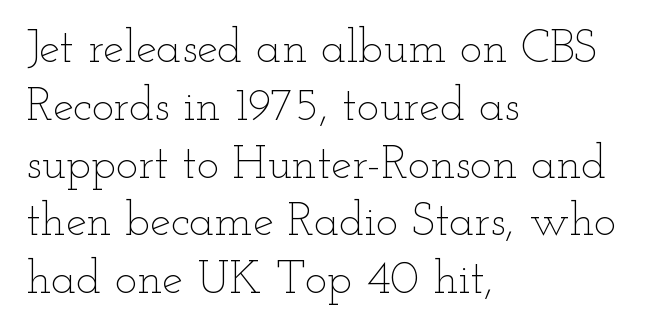
The image shows 47 px thin, wide type, upright; set left-aligned, line spacing 1.23x, normal letter spacing, not underlined; low stroke contrast and a small x-height.
